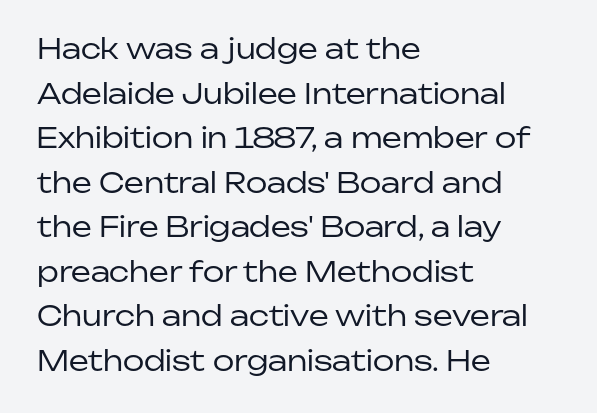
Reading down the column, the eye jumps a familiar distance to each next line. The setting favours the left margin, as ordinary paragraphs usually do. No italicization has been applied; the sample stays upright. Underlining? Definitely not there.
